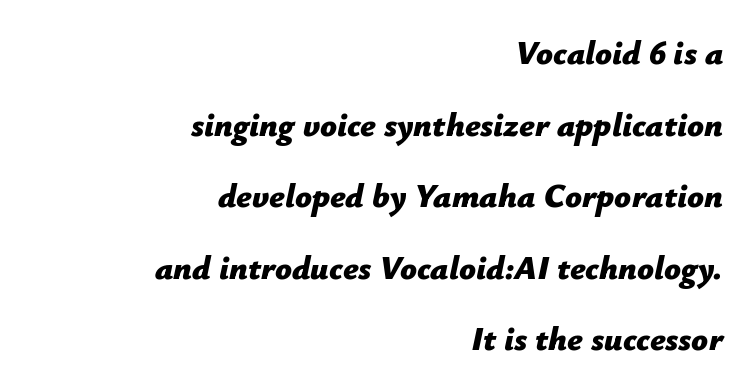
{"italic": "yes", "lean": "right", "slant_degrees": 12, "bold": "yes", "weight": "bold", "width": "normal", "stroke_contrast": "low", "x_height": "medium", "monospaced": "no", "underline": "no", "align": "right", "line_spacing": "loose", "line_spacing_ratio": 2.17, "letter_spacing": "normal", "letter_spacing_em": 0.0, "glyph_px": 33}
